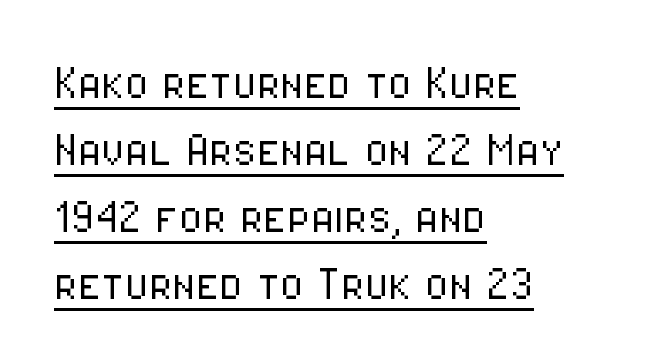
The image shows 54 px light, condensed sans-serif type, upright; set left-aligned, line spacing 1.24x, normal letter spacing, underlined; low stroke contrast and a medium x-height.
